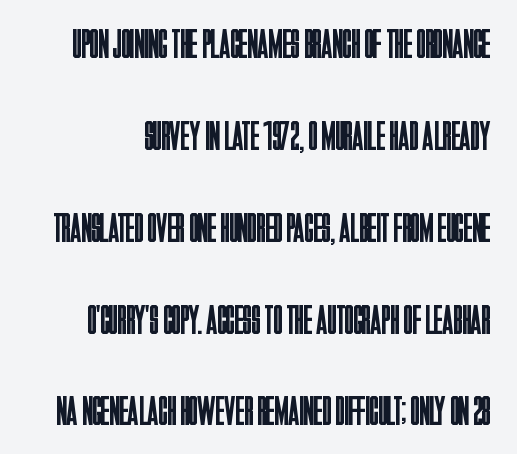
Q: Is the text bold? A: No.
Q: Is the text italic (slanted)? A: No, it is upright.
Q: Is the typeface a serif or a sans-serif typeface? A: Sans-serif.
Q: Is the text underlined? A: No.
Q: Is the spacing between letters normal or unusually wide? A: Normal.
Q: Is the spacing between lines tight, normal or loose? A: Loose.
Q: Width (condensed, normal, or wide)? A: Condensed.
Q: Stroke contrast? A: Low.
Q: x-height? A: Large.
Q: Monospaced? A: No.
